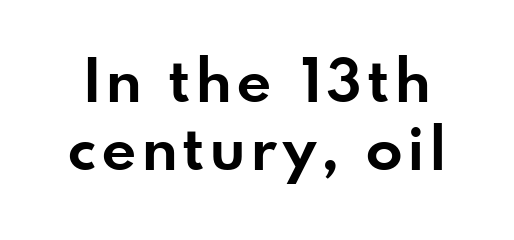
Plenty of ink on the page — the face is bold. Style check: upright. The rendering uses natural spacing where letterforms have individual widths. Tightly led — the rows are bunched. The foot of each line stays bare and open.
